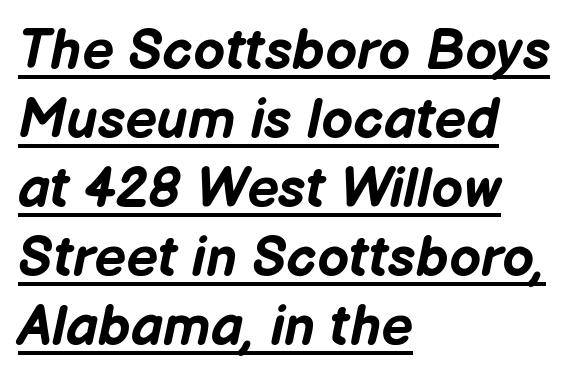
{"italic": "yes", "lean": "right", "slant_degrees": 12, "bold": "yes", "weight": "bold", "width": "normal", "stroke_contrast": "low", "x_height": "medium", "monospaced": "no", "underline": "yes", "align": "left", "line_spacing_ratio": 1.23, "letter_spacing": "normal", "letter_spacing_em": 0.0, "glyph_px": 56}
